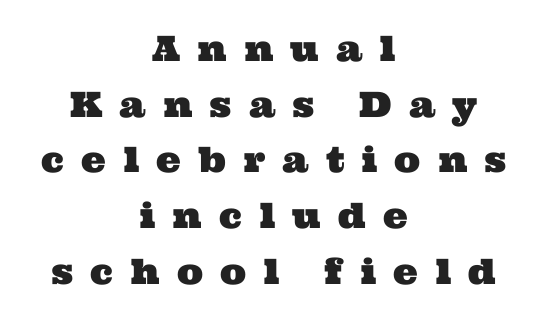
Rows of type keep a routine distance in the vertical direction. Varying glyph widths throughout — classic text-font behaviour. Does the type have serifs? Yes, each stem ends in a small foot. Spacing between characters has been opened up far beyond the box default. Each line is balanced around a shared central axis. Descenders hang freely into open space.
